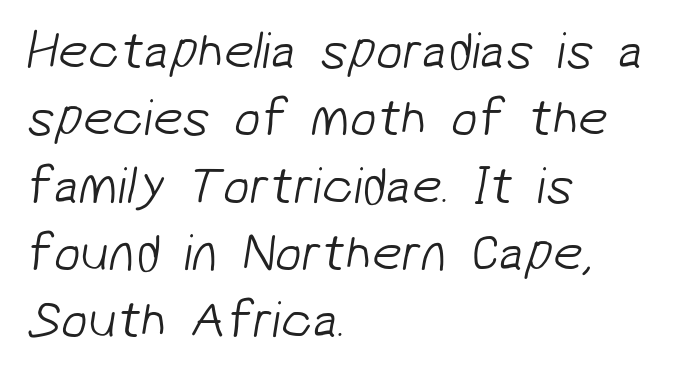
Summary of vertical rhythm: regular, with standard interline spacing. Look at the tracking — it's just the regular setting, nothing added. To sum up the face: it is a sans, with no serifs. Decoration check: the copy has no underline. You could not count columns in this text — the font is proportionally spaced. The compositor pushed each line to the left boundary.
